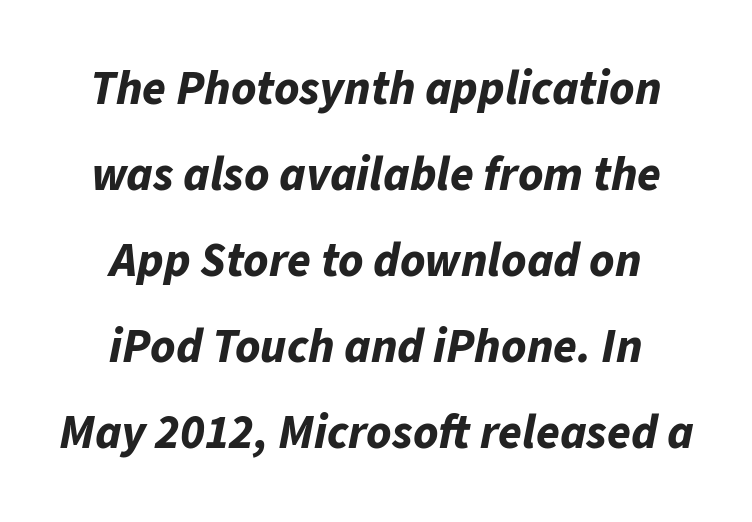
Plenty of ink on the page — the face is bold. Descenders are the only things crossing below the line. The axis of the letterforms is tilted away from vertical. Horizontally, the lines are justified to the midpoint only. The rendering uses natural spacing where letterforms have individual widths.
